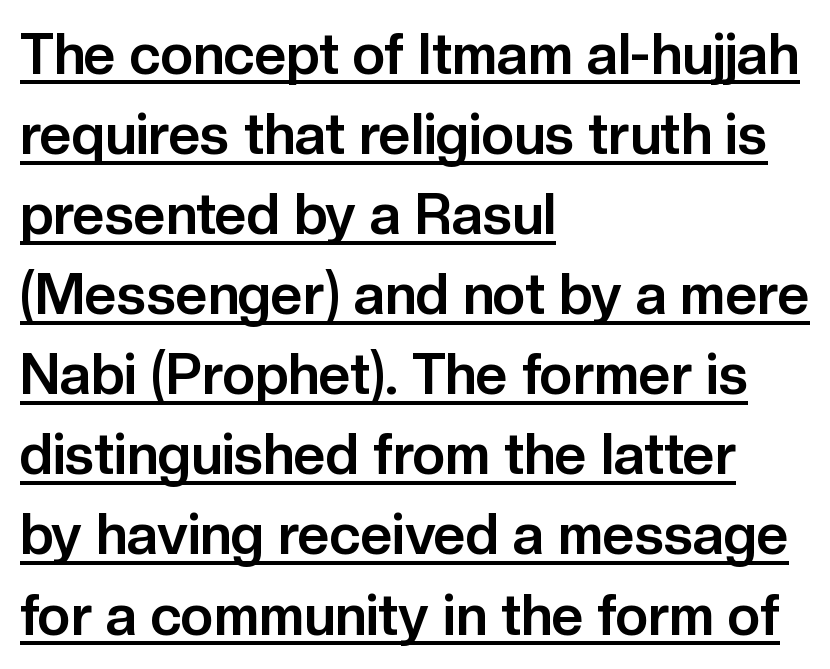
What weight is shown? A full bold with thick strokes. Leftover space on each line is placed entirely after the last word. The glyphs are accompanied by a horizontal stroke just below them. Posture: upright roman.
